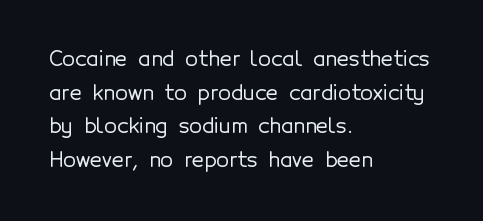
Q: Is the text italic (slanted)? A: No, it is upright.
Q: Is the text underlined? A: No.
Q: How is the paragraph aligned? A: Left-aligned.
Q: Is the spacing between letters normal or unusually wide? A: Normal.
Q: Is the spacing between lines tight, normal or loose? A: Normal.
